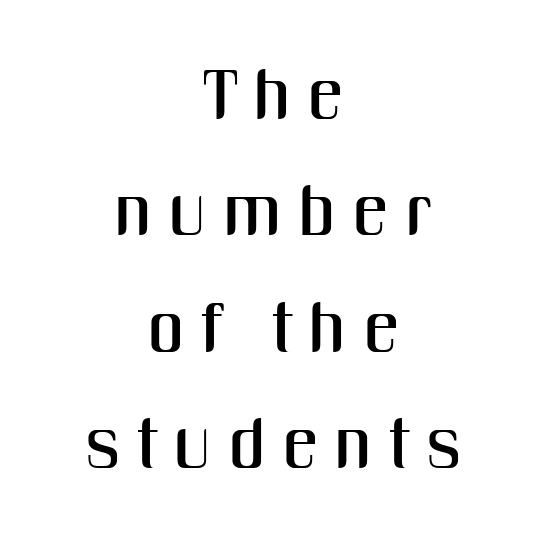
The gap between lines stays unmarked. Neither beginnings nor endings align; midpoints do. Character widths vary here, with narrow letters taking less room than wide ones. Summary of vertical rhythm: regular, with standard interline spacing.
